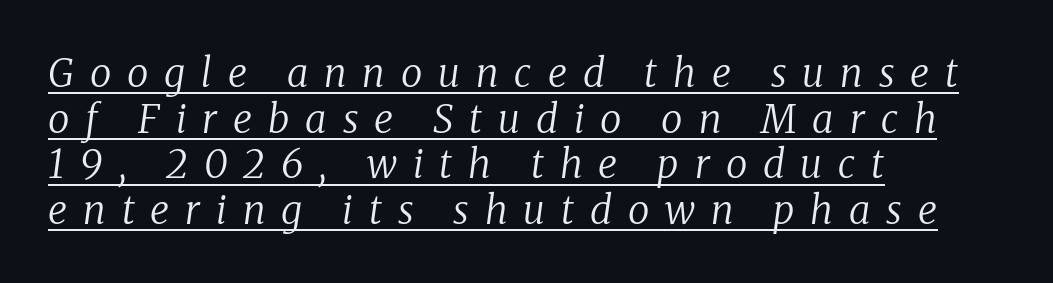
The image shows 39 px regular-weight serif type, italic (leaning right); set left-aligned, line spacing 1.17x, unusually wide letter spacing (+0.41 em), underlined; low stroke contrast and a medium x-height.
